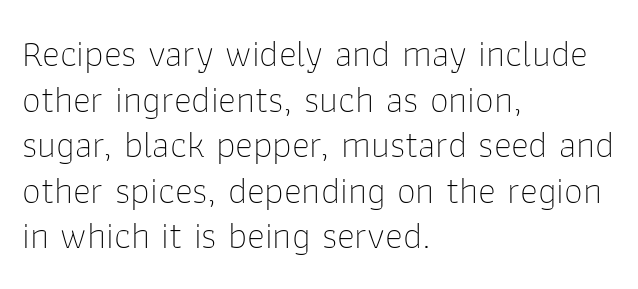
Posture: straight, roman, zero tilt. Just letters on the line, the space beneath them empty. There is no visible air inserted between adjacent glyphs. The typesetting does not lean heavy: it is not bold. This sample has the flowing, uneven cadence of proportional lettering. The lines in this sample share a left origin and differ only in where they stop.
